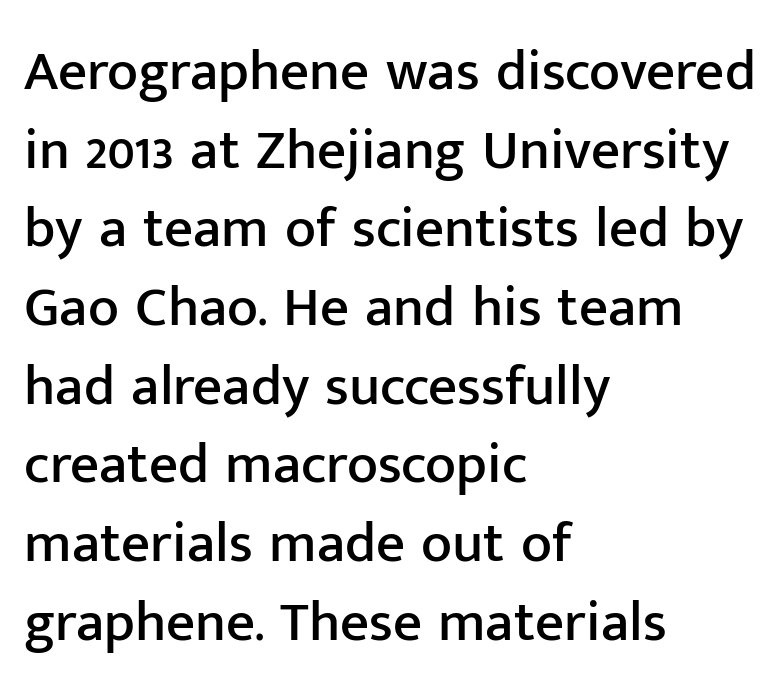
The image shows 57 px sans-serif type, upright; set left-aligned, normal line spacing (1.38x), normal letter spacing, not underlined; low stroke contrast and a medium x-height.
